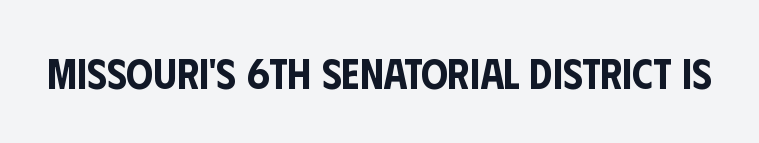
Descenders are the only things crossing below the line. Unlike italic type, these characters show no tilt at all. Is this a fixed-width face? No — the glyphs have proportional, varying widths. This is sans-serif lettering, the kind often seen on screens and signage. No extra tracking has been applied to these lines.
